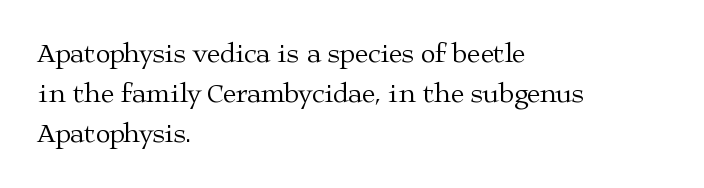
Q: Is the text bold? A: No.
Q: Is the text italic (slanted)? A: No, it is upright.
Q: Is the text underlined? A: No.
Q: How is the paragraph aligned? A: Left-aligned.
Q: Is the spacing between letters normal or unusually wide? A: Normal.
Q: Is the spacing between lines tight, normal or loose? A: Normal.
